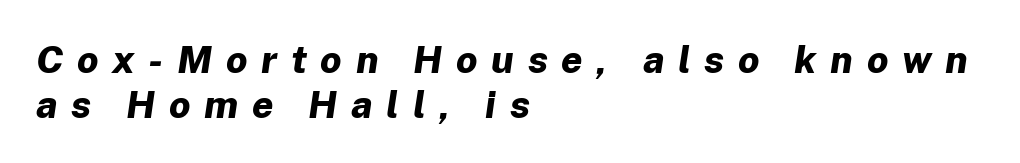
{"italic": "yes", "lean": "right", "slant_degrees": 8, "bold": "yes", "weight": "bold", "width": "normal", "stroke_contrast": "low", "x_height": "medium", "monospaced": "no", "underline": "no", "align": "left", "line_spacing_ratio": 1.18, "letter_spacing": "wide", "letter_spacing_em": 0.36, "glyph_px": 38}
